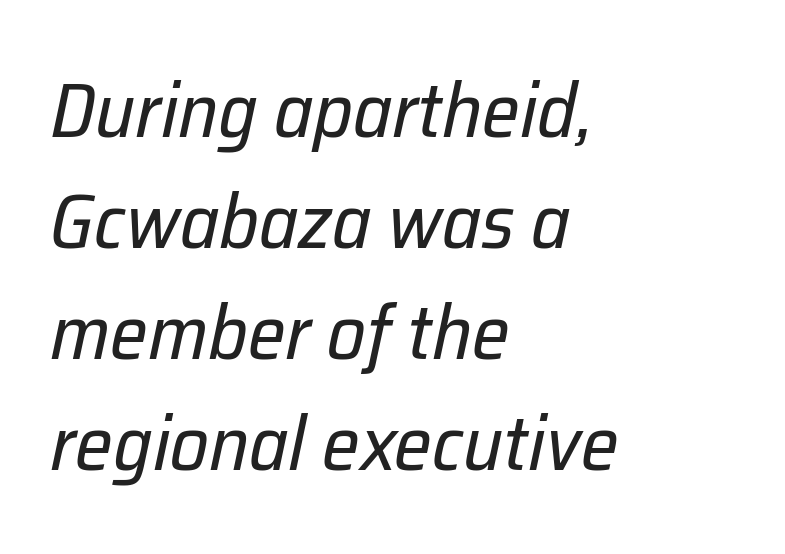
{"italic": "yes", "lean": "right", "slant_degrees": 12, "bold": "no", "weight": "regular", "width": "normal", "stroke_contrast": "low", "x_height": "medium", "monospaced": "no", "underline": "no", "align": "left", "line_spacing": "normal", "line_spacing_ratio": 1.46, "letter_spacing": "normal", "letter_spacing_em": 0.0, "glyph_px": 76}
